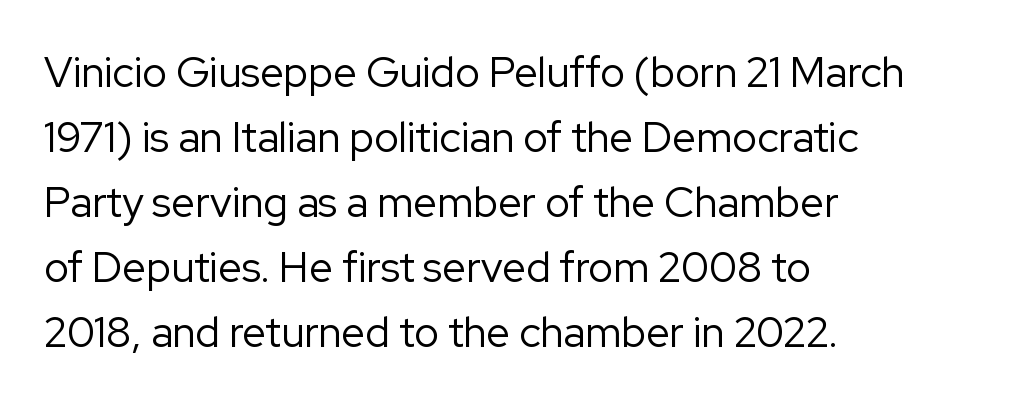
Summary of weight: not heavy and not bold. Visually the block forms a straight wall on the left and a jagged coastline on the right. Glyph-to-glyph distance matches everyday printed text. Words float on clear page, feet unadorned.
